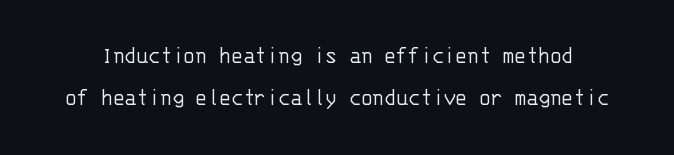
The face used here is rendered with its standard letterfit. The face looks like a standard text weight, possibly lighter. The area under the type is left untouched. Italic? Not at all — the glyphs are vertical.
